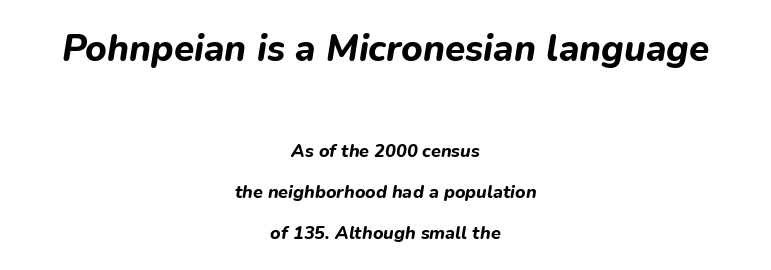
Q: Is the text bold? A: Yes.
Q: Is the text italic (slanted)? A: Yes, it leans right by about 9 degrees.
Q: Is the text underlined? A: No.
Q: How is the paragraph aligned? A: Centered.
Q: Is the spacing between letters normal or unusually wide? A: Normal.
Q: Is the spacing between lines tight, normal or loose? A: Loose.
Q: Which block of text is set in a larger size, the first (top) or the second (bottom)? A: The first (top) one.
Q: Width (condensed, normal, or wide)? A: Normal.
Q: Stroke contrast? A: Low.
Q: x-height? A: Medium.
Q: Monospaced? A: No.
